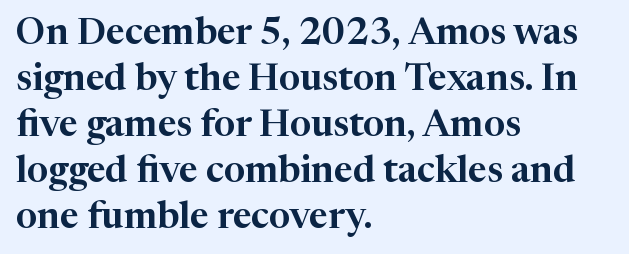
The image shows 37 px serif type, upright; set left-aligned, line spacing 1.24x, normal letter spacing, not underlined; high stroke contrast and a medium x-height.
